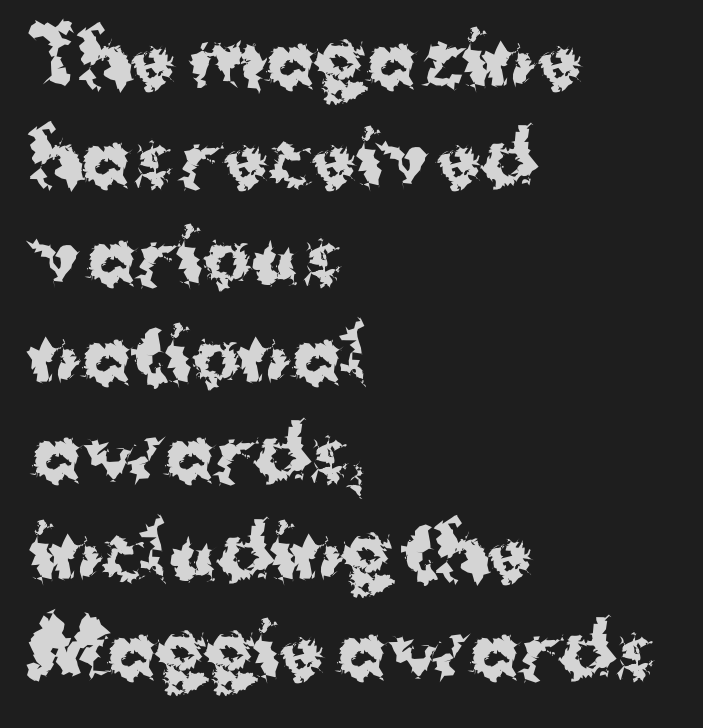
The setting favours the left margin, as ordinary paragraphs usually do. Plain, unruled lines of type. Its strokes are broad and dark, the hallmark of bold type. A roman cut, with each character standing at attention. The letters carry no serifs — their stems end cleanly without finishing strokes. This rendering leaves character spacing at its baseline value.
